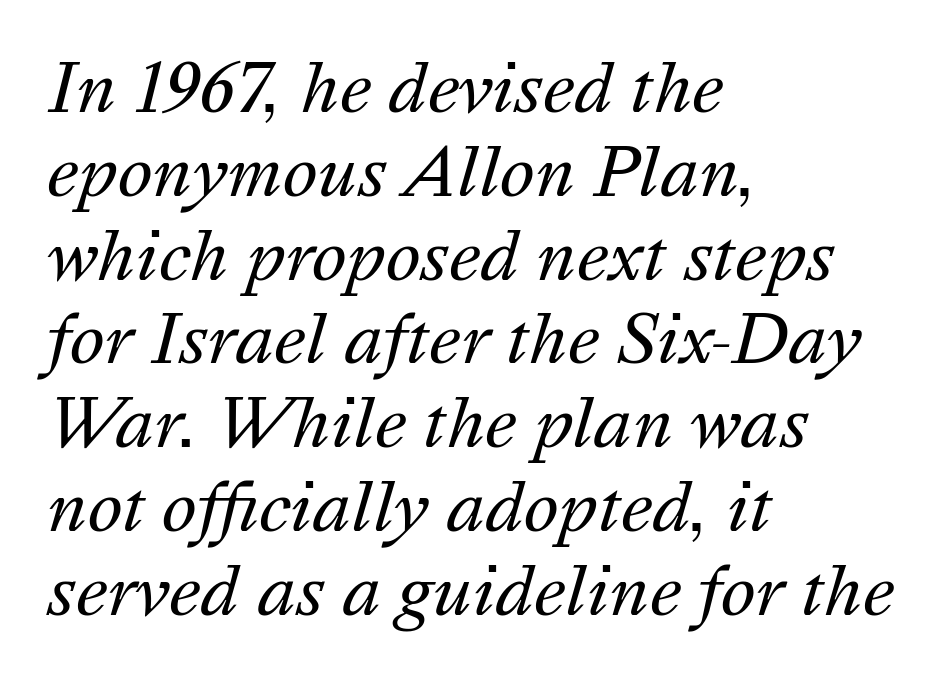
Q: Is the text bold? A: No.
Q: Is the text italic (slanted)? A: Yes, it leans right by about 16 degrees.
Q: Is the text underlined? A: No.
Q: How is the paragraph aligned? A: Left-aligned.
Q: Is the spacing between letters normal or unusually wide? A: Normal.
Q: Is the spacing between lines tight, normal or loose? A: Normal.
Q: Width (condensed, normal, or wide)? A: Normal.
Q: Stroke contrast? A: Medium.
Q: x-height? A: Medium.
Q: Monospaced? A: No.
